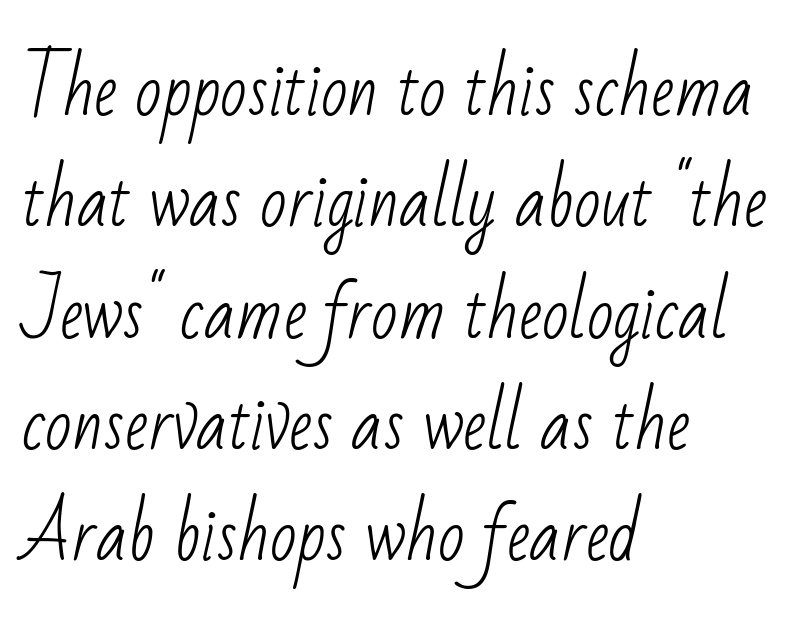
Line spacing here is normal. The passage shown has conventional tracking throughout. One-word summary of the alignment: left. The characters display no serif detailing; their extremities are plain.
